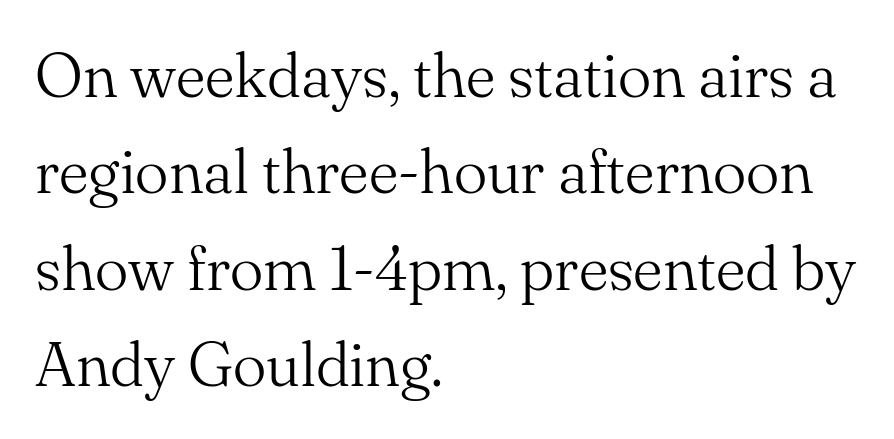
Proportional: the letters do not fall into vertical columns. Leading: standard. The font's upright variant was chosen for this text. Yep, those are serifs on the letters. Observe the ordinary spacing: letters are neighbours, not strangers. A light-to-regular cut is what we see here.
